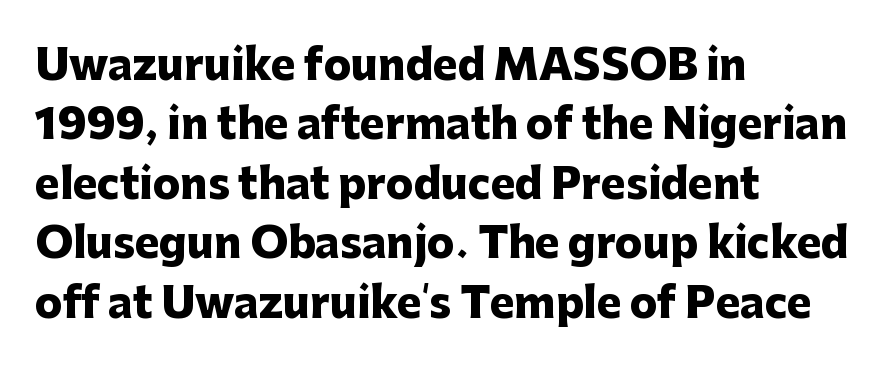
{"serif": "no", "italic": "no", "bold": "yes", "weight": "heavy", "width": "normal", "stroke_contrast": "low", "x_height": "medium", "monospaced": "no", "underline": "no", "align": "left", "line_spacing": "normal", "line_spacing_ratio": 1.45, "letter_spacing": "normal", "letter_spacing_em": 0.0, "glyph_px": 41}
